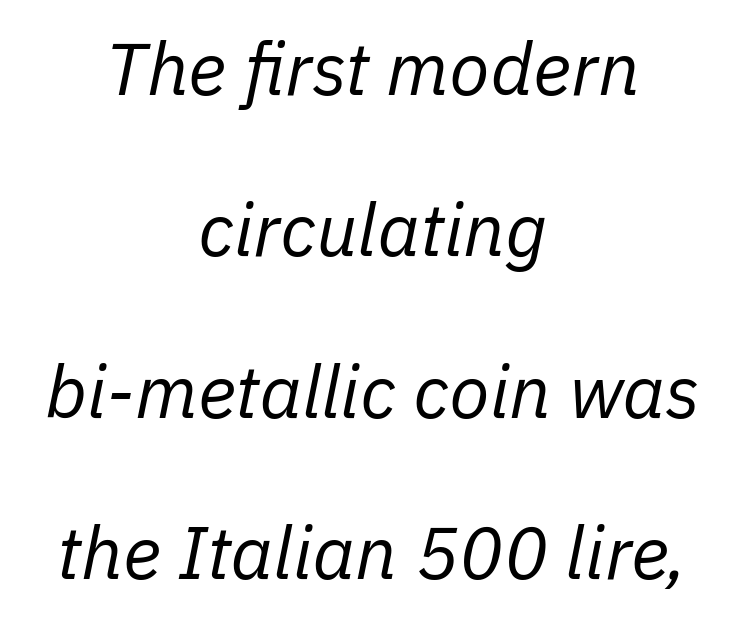
{"italic": "yes", "lean": "right", "slant_degrees": 11, "bold": "no", "weight": "regular", "width": "normal", "stroke_contrast": "low", "x_height": "medium", "monospaced": "no", "underline": "no", "align": "center", "line_spacing": "loose", "line_spacing_ratio": 2.18, "letter_spacing": "normal", "letter_spacing_em": 0.0, "glyph_px": 74}
